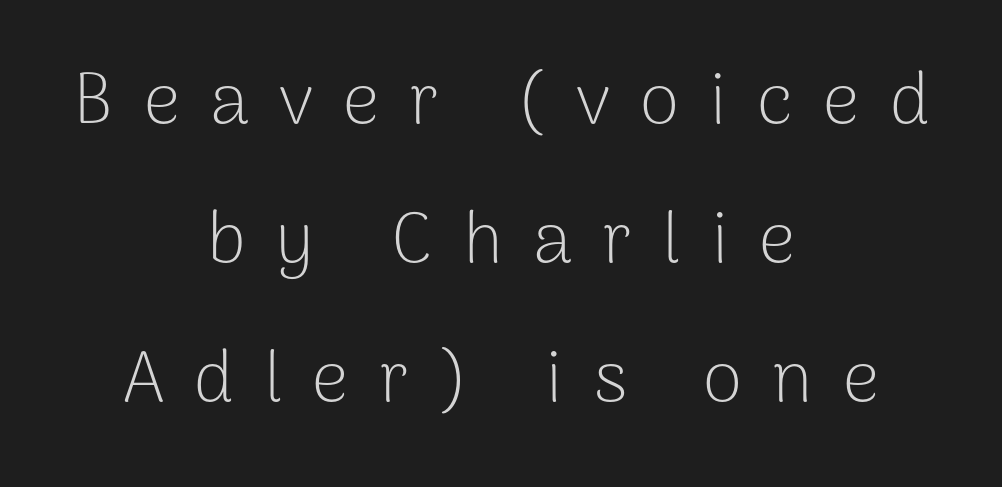
Q: Is the text bold? A: No.
Q: Is the text italic (slanted)? A: No, it is upright.
Q: Is the typeface a serif or a sans-serif typeface? A: Sans-serif.
Q: Is the text underlined? A: No.
Q: How is the paragraph aligned? A: Centered.
Q: Is the spacing between letters normal or unusually wide? A: Unusually wide.
Q: Is the spacing between lines tight, normal or loose? A: Loose.
Q: Width (condensed, normal, or wide)? A: Normal.
Q: Stroke contrast? A: Low.
Q: x-height? A: Medium.
Q: Monospaced? A: No.
